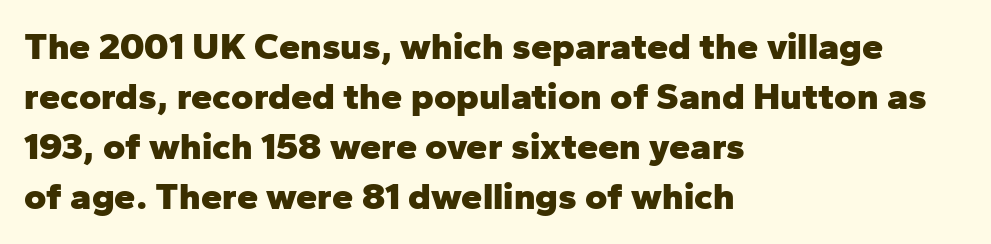
{"serif": "no", "italic": "no", "bold": "yes", "weight": "heavy", "width": "normal", "stroke_contrast": "low", "x_height": "medium", "monospaced": "no", "underline": "no", "align": "left", "line_spacing": "normal", "line_spacing_ratio": 1.32, "letter_spacing": "normal", "letter_spacing_em": 0.0, "glyph_px": 38}
